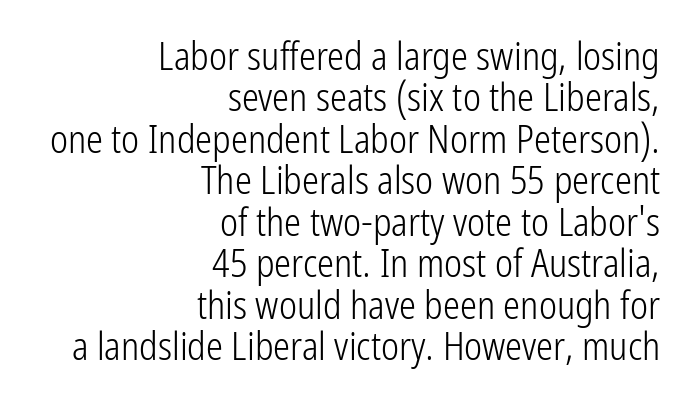
{"serif": "no", "italic": "no", "bold": "no", "weight": "light", "width": "condensed", "stroke_contrast": "low", "x_height": "medium", "monospaced": "no", "underline": "no", "align": "right", "line_spacing": "tight", "line_spacing_ratio": 1.09, "letter_spacing": "normal", "letter_spacing_em": 0.0, "glyph_px": 38}
